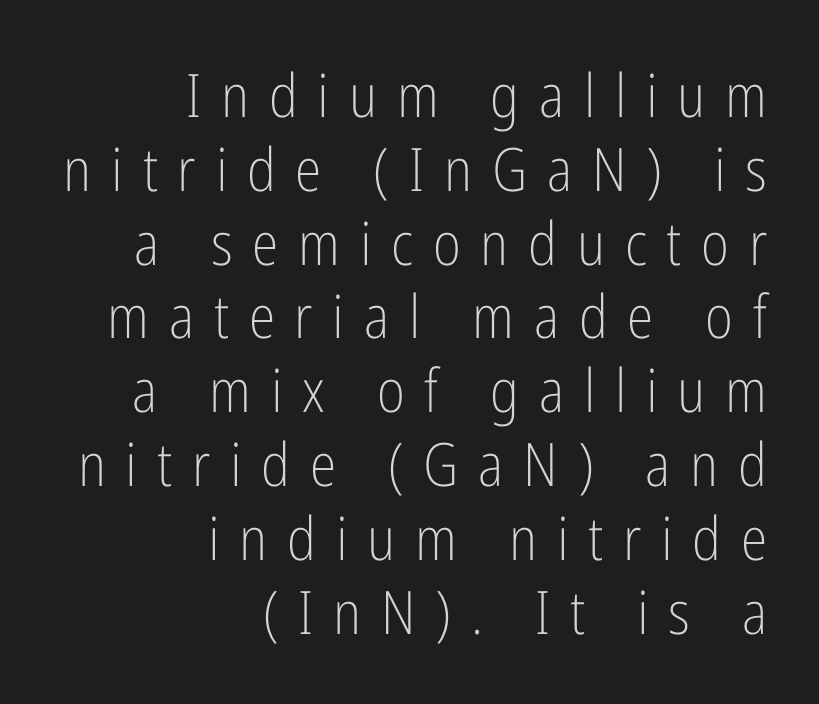
{"serif": "no", "italic": "no", "bold": "no", "weight": "light", "width": "condensed", "stroke_contrast": "low", "x_height": "medium", "monospaced": "no", "underline": "no", "align": "right", "line_spacing_ratio": 1.23, "letter_spacing": "wide", "letter_spacing_em": 0.33, "glyph_px": 60}
